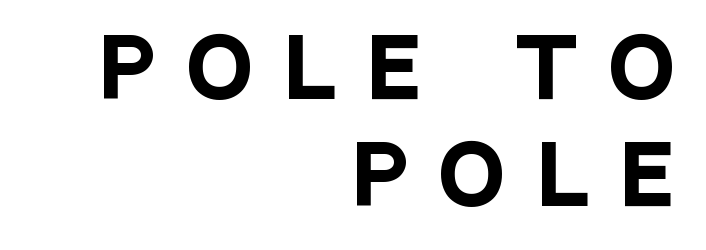
The image shows 79 px heavy, condensed sans-serif type, upright; set right-aligned, normal line spacing (1.36x), unusually wide letter spacing (+0.43 em), not underlined; low stroke contrast and a large x-height.
